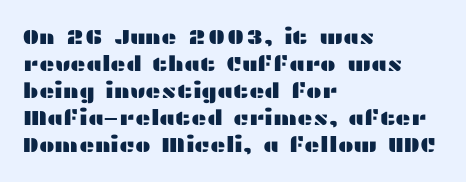
{"italic": "no", "underline": "no", "align": "left", "line_spacing": "normal", "line_spacing_ratio": 1.29, "letter_spacing": "normal", "letter_spacing_em": 0.0, "glyph_px": 21}
